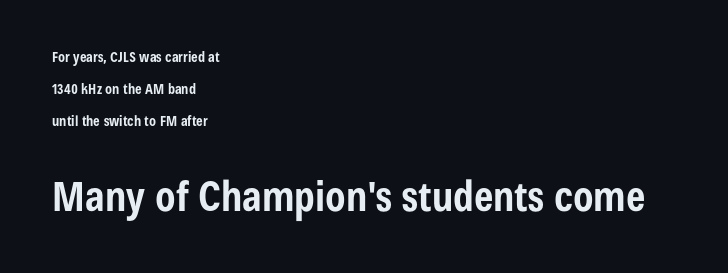
The image shows 41 px bold, condensed sans-serif type, upright; set left-aligned, loose line spacing (2.29x), normal letter spacing, not underlined; the second (bottom) block is 2.93x larger; low stroke contrast and a medium x-height.
